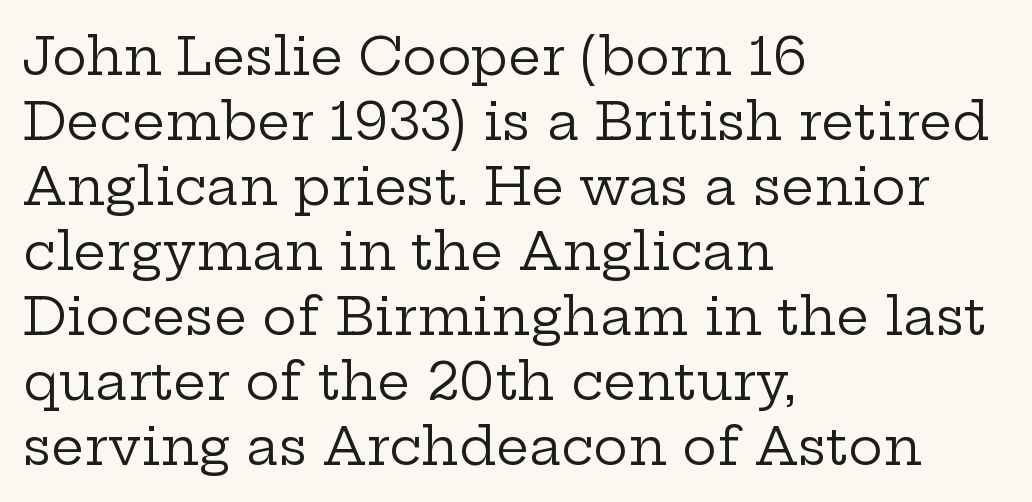
Inter-character spacing is left at the font's built-in metrics. Little horizontal feet cap the strokes, marking this as serif type. The typesetter chose a ragged-right arrangement here. No extra ink here — the face is not bold. How would I describe the line gaps? Plain and ordinary. You can tell it's not italic because the verticals are truly vertical.
